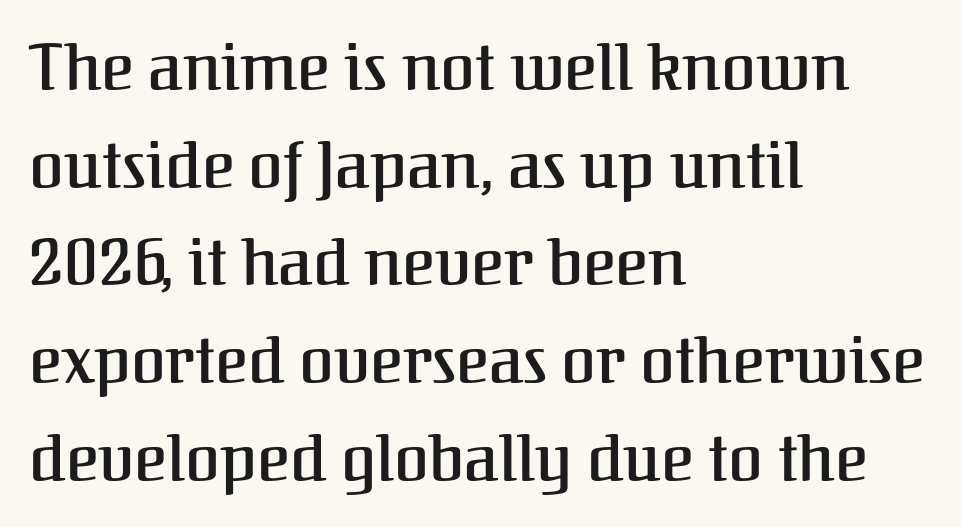
This is serif lettering, the kind often seen in printed books. The vertical gap from one line to the next is medium. Compared with typical body copy, the letter spacing here is the same. The rendering uses natural spacing where letterforms have individual widths. Every character sits straight up, as roman type does. Any mark beneath the type? The region is blank.
